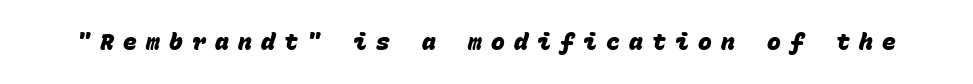
Q: Is the text bold? A: Yes.
Q: Is the text underlined? A: No.
Q: Is the spacing between letters normal or unusually wide? A: Unusually wide.
